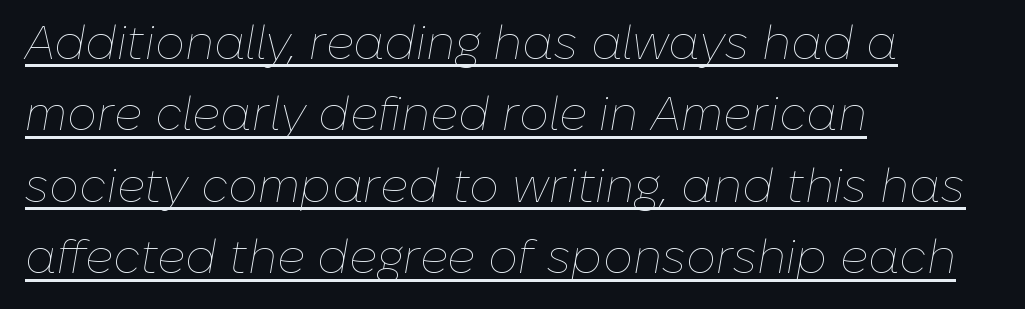
The passage shown is not bold in any degree. Is the letter spacing exaggerated? No — it looks like the ordinary default. Rows of type keep a routine distance in the vertical direction. Italic: yes, the glyphs are oblique. Quick note: underline on. You could not count columns in this text — the font is proportionally spaced.
